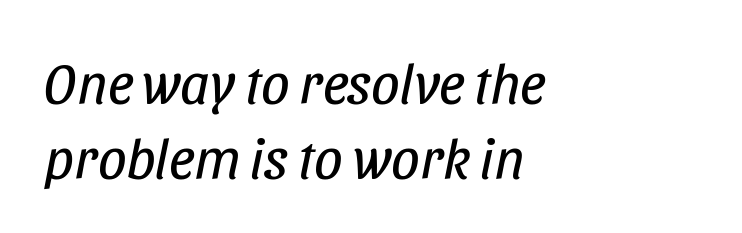
These lines stack with their left ends in a neat column. Glyph-to-glyph distance matches everyday printed text. Think of a printed novel: that variable character pitch is what you see here. The leading is moderate, giving the passage an even texture. A typesetter would mark this as italic. The area under the type is left untouched.
